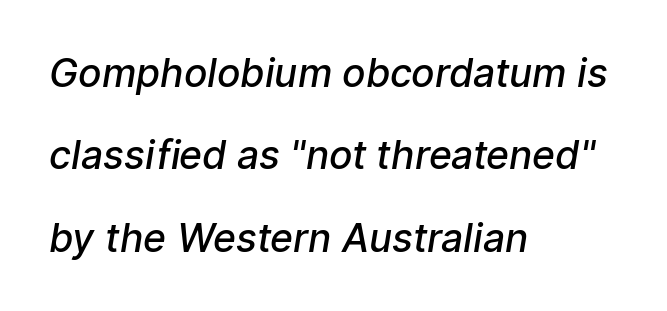
Q: Is the text bold? A: Semi-bold.
Q: Is the typeface a serif or a sans-serif typeface? A: Sans-serif.
Q: Is the text underlined? A: No.
Q: How is the paragraph aligned? A: Left-aligned.
Q: Is the spacing between letters normal or unusually wide? A: Normal.
Q: Is the spacing between lines tight, normal or loose? A: Loose.
Q: Width (condensed, normal, or wide)? A: Normal.
Q: Stroke contrast? A: Low.
Q: x-height? A: Medium.
Q: Monospaced? A: No.
